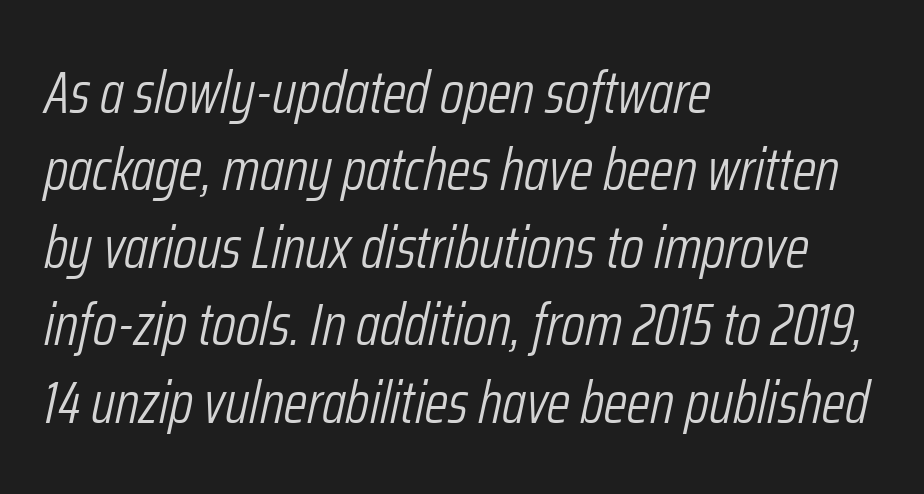
Every row of glyphs begins at an identical x-position on the left. The area under the type is left untouched. Standard letterfit; no display-style spreading of the glyphs. Stem width sits at or under what a default text font uses.
